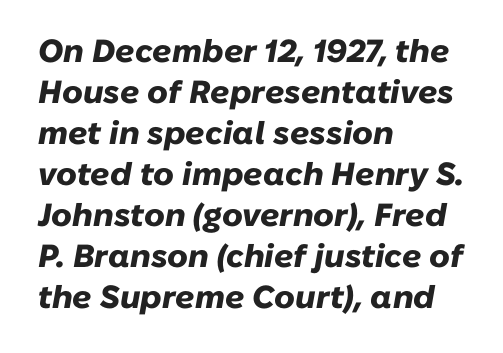
Q: Is the text bold? A: Yes.
Q: Is the text italic (slanted)? A: Yes, it leans right by about 10 degrees.
Q: Is the text underlined? A: No.
Q: How is the paragraph aligned? A: Left-aligned.
Q: Is the spacing between letters normal or unusually wide? A: Normal.
Q: Is the spacing between lines tight, normal or loose? A: Normal.
Q: Width (condensed, normal, or wide)? A: Normal.
Q: Stroke contrast? A: Low.
Q: x-height? A: Medium.
Q: Monospaced? A: No.
